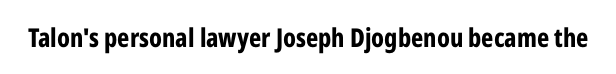
Q: Is the text bold? A: Yes.
Q: Is the text italic (slanted)? A: No, it is upright.
Q: Is the text underlined? A: No.
Q: Is the spacing between letters normal or unusually wide? A: Normal.
